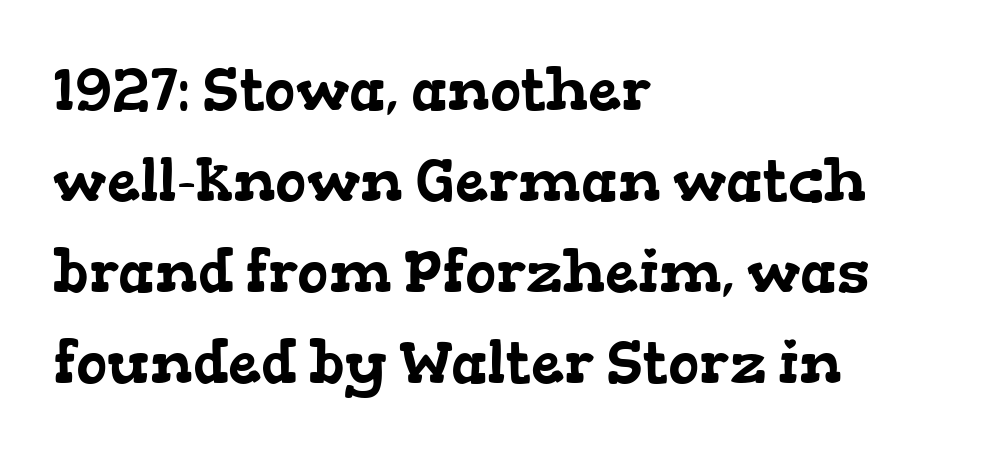
Q: Is the typeface a serif or a sans-serif typeface? A: Serif.
Q: Is the text underlined? A: No.
Q: How is the paragraph aligned? A: Left-aligned.
Q: Is the spacing between letters normal or unusually wide? A: Normal.
Q: Is the spacing between lines tight, normal or loose? A: Normal.
Q: Width (condensed, normal, or wide)? A: Wide.
Q: Stroke contrast? A: Low.
Q: x-height? A: Medium.
Q: Monospaced? A: No.
